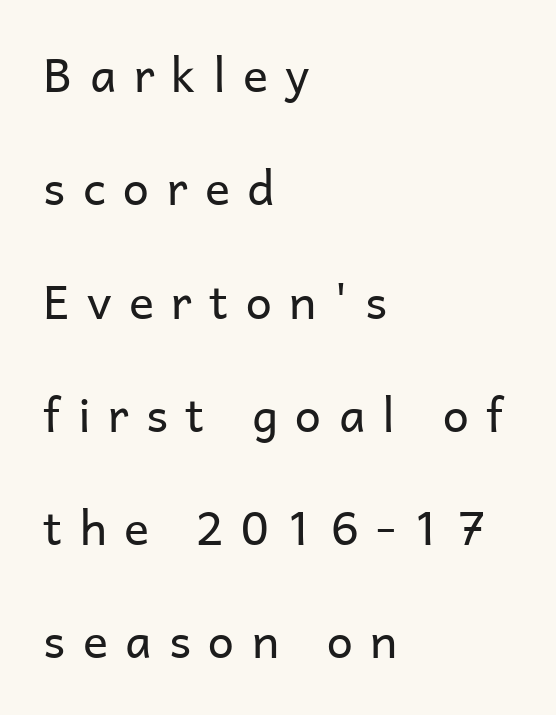
Interline gaps are noticeably wide in this sample. Do the characters align in a grid? No, the font is proportional. The text was rendered using a sans face with plain stroke endings. A light-to-regular cut is what we see here. Words float on clear page, feet unadorned.
